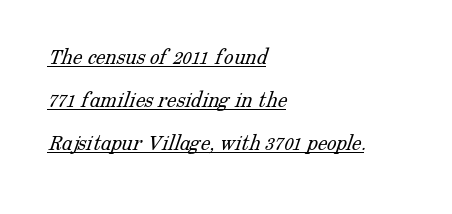
Q: Is the text bold? A: No.
Q: Is the text underlined? A: Yes.
Q: How is the paragraph aligned? A: Left-aligned.
Q: Is the spacing between letters normal or unusually wide? A: Normal.
